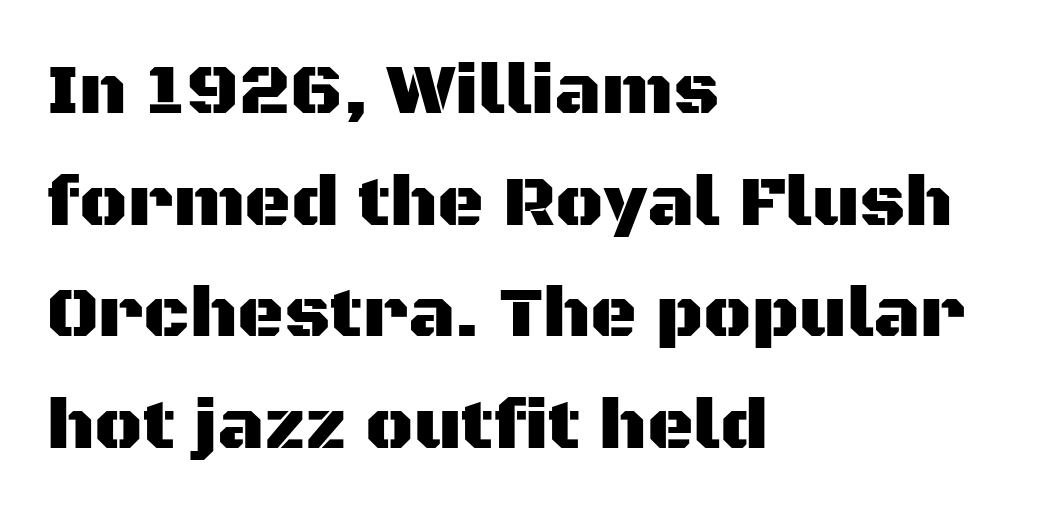
{"serif": "no", "italic": "no", "width": "normal", "stroke_contrast": "medium", "x_height": "large", "monospaced": "no", "underline": "no", "align": "left", "line_spacing": "normal", "line_spacing_ratio": 1.55, "letter_spacing": "normal", "letter_spacing_em": 0.0, "glyph_px": 72}
